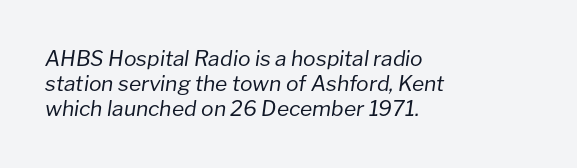
{"italic": "yes", "lean": "right", "slant_degrees": 8, "bold": "no", "underline": "no", "align": "left", "line_spacing_ratio": 1.2, "letter_spacing": "normal", "letter_spacing_em": 0.0, "glyph_px": 21}
